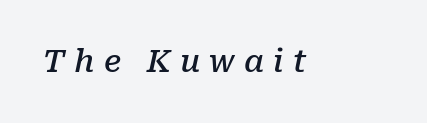
Emphasis by weight is partial: semibold. Old-style or modern, the face here clearly has serifs. Yep, that's italic — everything's leaning. Rule under the text: the space is simply empty. Glyph-to-glyph distance is far greater than everyday printed text. Is this a fixed-width face? No — the glyphs have proportional, varying widths.
